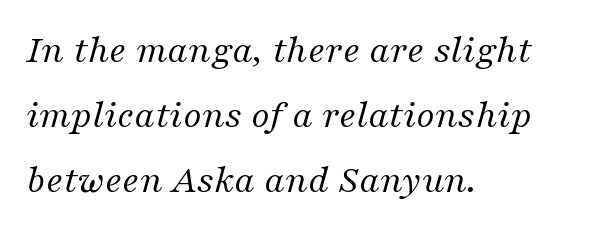
{"serif": "yes", "italic": "yes", "lean": "right", "slant_degrees": 16, "bold": "no", "weight": "regular", "width": "normal", "stroke_contrast": "medium", "x_height": "medium", "monospaced": "no", "underline": "no", "align": "left", "line_spacing": "normal", "line_spacing_ratio": 1.63, "letter_spacing": "normal", "letter_spacing_em": 0.0, "glyph_px": 40}
